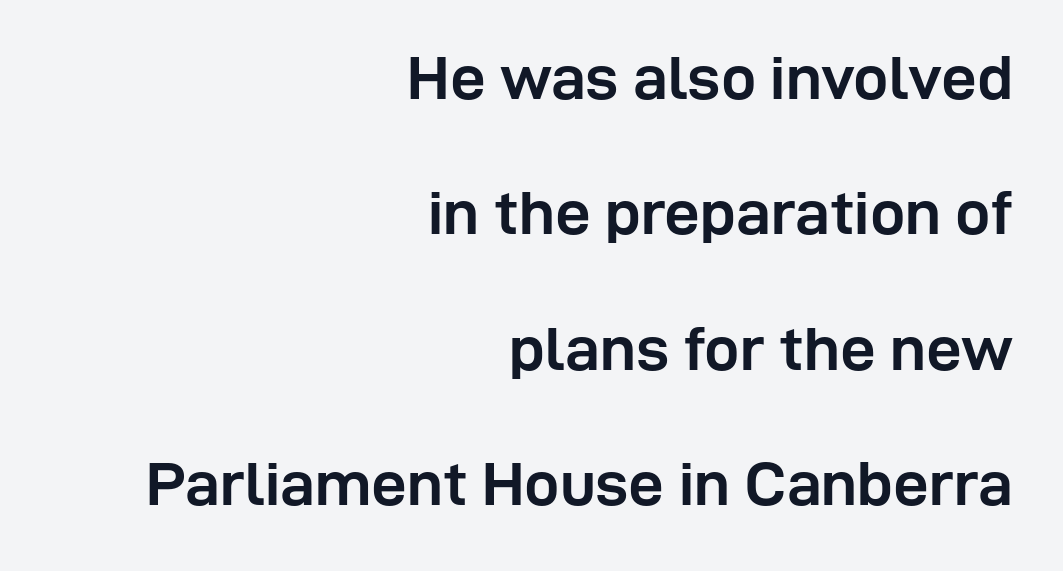
Q: Is the text bold? A: Yes.
Q: Is the text italic (slanted)? A: No, it is upright.
Q: Is the typeface a serif or a sans-serif typeface? A: Sans-serif.
Q: Is the text underlined? A: No.
Q: How is the paragraph aligned? A: Right-aligned.
Q: Is the spacing between letters normal or unusually wide? A: Normal.
Q: Is the spacing between lines tight, normal or loose? A: Loose.
Q: Width (condensed, normal, or wide)? A: Normal.
Q: Stroke contrast? A: Low.
Q: x-height? A: Medium.
Q: Monospaced? A: No.
